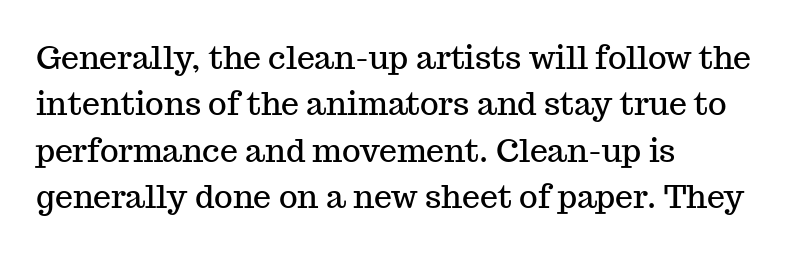
Here the designer chose a conventional face with non-uniform glyph widths. Successive baselines arrive at the customary interval. Each letter's strokes conclude with small projecting serifs. Anything drawn beneath the words? Only blank space. It's the straight-up-and-down kind of type. This rendering uses left alignment, leaving the right contour irregular.
